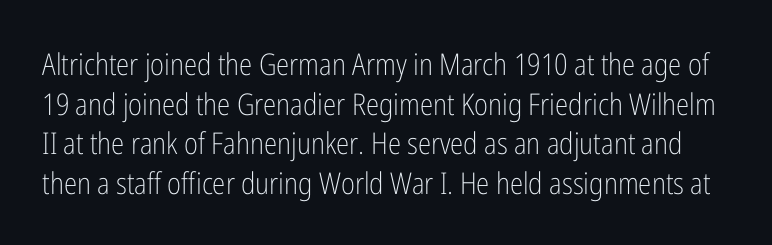
{"serif": "no", "italic": "no", "bold": "no", "weight": "light", "width": "condensed", "stroke_contrast": "low", "x_height": "medium", "monospaced": "no", "underline": "no", "line_spacing": "normal", "line_spacing_ratio": 1.32, "letter_spacing": "normal", "letter_spacing_em": 0.0, "glyph_px": 30}
